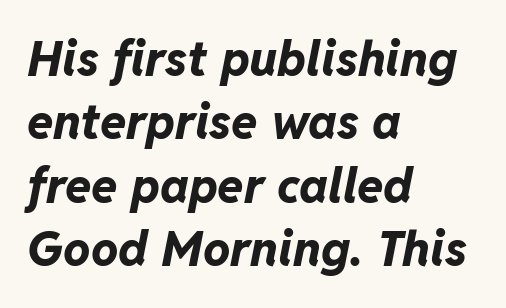
The image shows 48 px bold type, italic (leaning right); set left-aligned, normal line spacing (1.32x), normal letter spacing, not underlined; low stroke contrast and a medium x-height.
